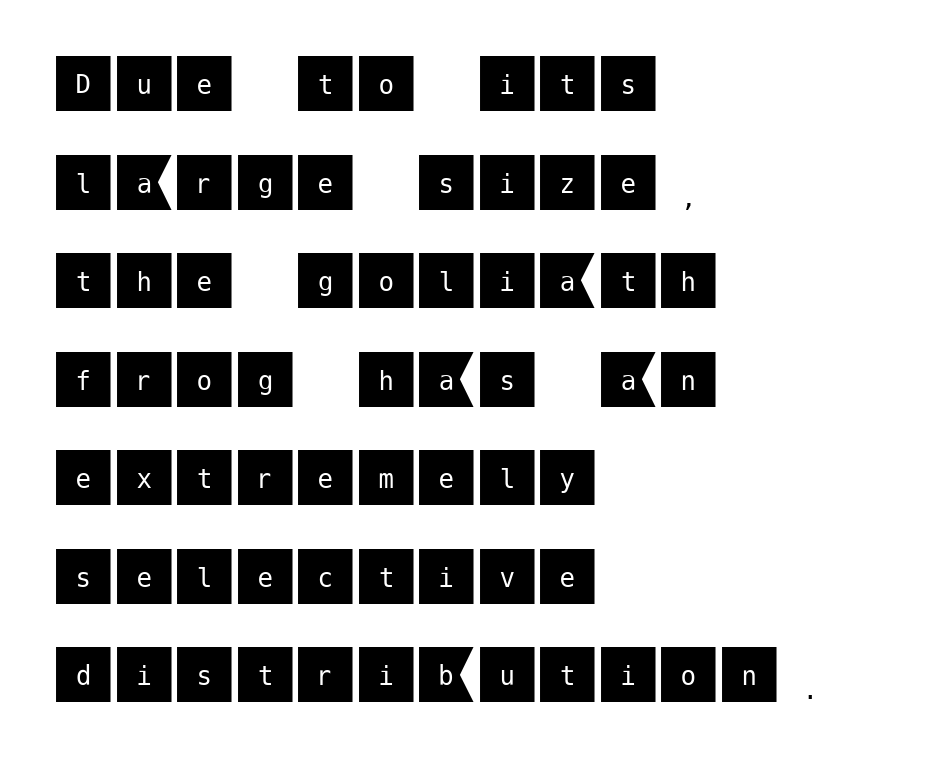
Q: Is the text italic (slanted)? A: No, it is upright.
Q: Is the typeface a serif or a sans-serif typeface? A: Sans-serif.
Q: Is the text underlined? A: No.
Q: How is the paragraph aligned? A: Left-aligned.
Q: Is the spacing between letters normal or unusually wide? A: Normal.
Q: Is the spacing between lines tight, normal or loose? A: Normal.
Q: Width (condensed, normal, or wide)? A: Normal.
Q: Stroke contrast? A: Medium.
Q: x-height? A: Large.
